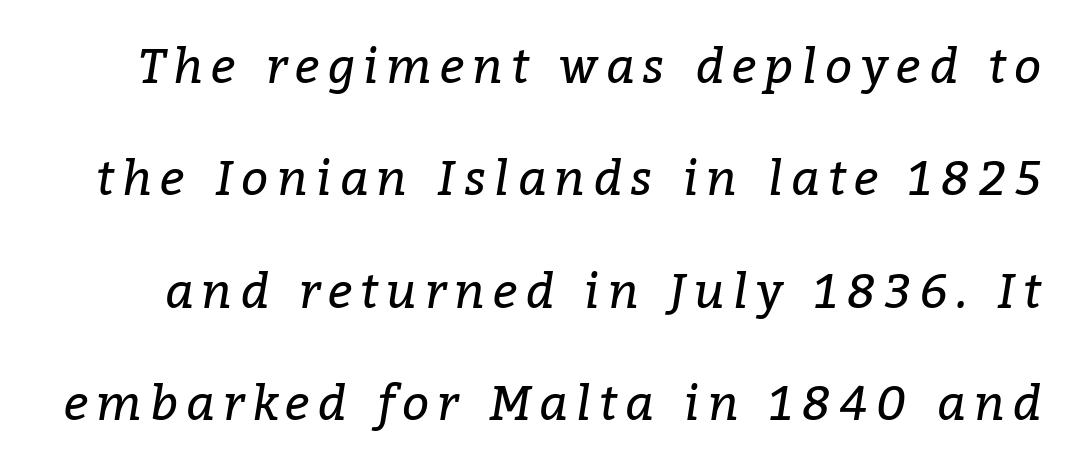
Q: Is the text bold? A: No.
Q: Is the text italic (slanted)? A: Yes, it leans right by about 9 degrees.
Q: Is the typeface a serif or a sans-serif typeface? A: Serif.
Q: Is the text underlined? A: No.
Q: Is the spacing between lines tight, normal or loose? A: Loose.
Q: Width (condensed, normal, or wide)? A: Normal.
Q: Stroke contrast? A: Low.
Q: x-height? A: Medium.
Q: Monospaced? A: No.
